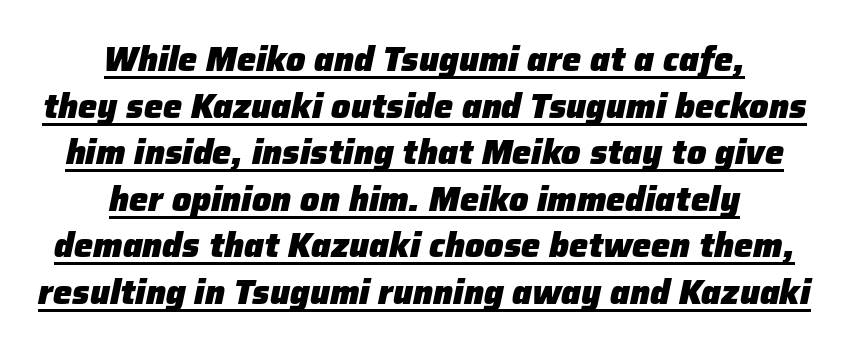
{"italic": "yes", "lean": "right", "slant_degrees": 12, "bold": "yes", "weight": "heavy", "width": "normal", "stroke_contrast": "low", "x_height": "medium", "monospaced": "no", "underline": "yes", "align": "center", "line_spacing": "normal", "line_spacing_ratio": 1.37, "letter_spacing": "normal", "letter_spacing_em": 0.0, "glyph_px": 34}
